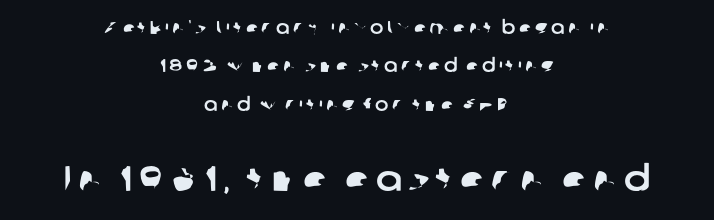
The image shows 35 px sans-serif type; set centered, loose line spacing (2.13x), not underlined; the second (bottom) block is 1.94x larger; low stroke contrast and a medium x-height.
